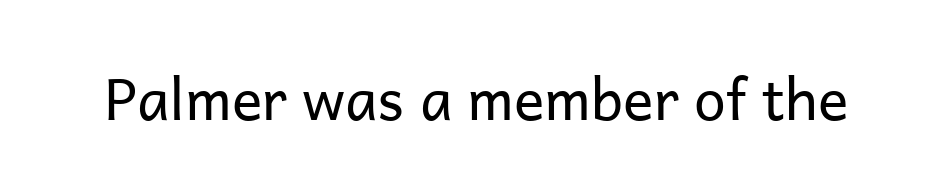
The words here are not underlined. Observe the ordinary spacing: letters are neighbours, not strangers. To sum up the face: it is a sans, with no serifs. This is the regular roman posture of the typeface. Think of a printed novel: that variable character pitch is what you see here.
